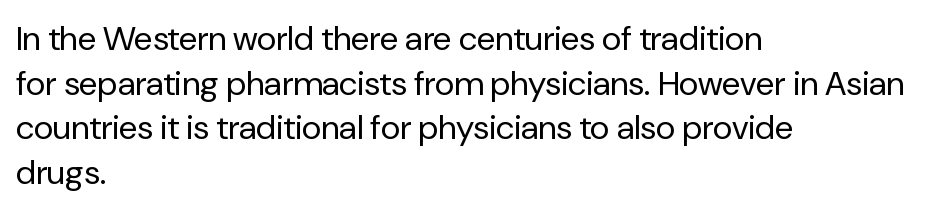
Q: Is the text bold? A: No.
Q: Is the text italic (slanted)? A: No, it is upright.
Q: Is the typeface a serif or a sans-serif typeface? A: Sans-serif.
Q: Is the text underlined? A: No.
Q: How is the paragraph aligned? A: Left-aligned.
Q: Is the spacing between letters normal or unusually wide? A: Normal.
Q: Is the spacing between lines tight, normal or loose? A: Normal.
Q: Width (condensed, normal, or wide)? A: Normal.
Q: Stroke contrast? A: Low.
Q: x-height? A: Medium.
Q: Monospaced? A: No.
